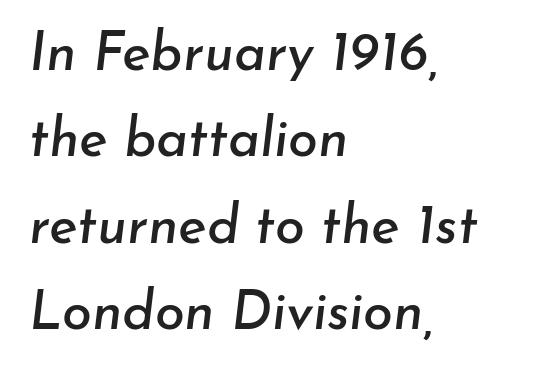
The image shows 54 px text type, italic (leaning right); set left-aligned, normal line spacing (1.6x), normal letter spacing, not underlined; low stroke contrast and a small x-height.
